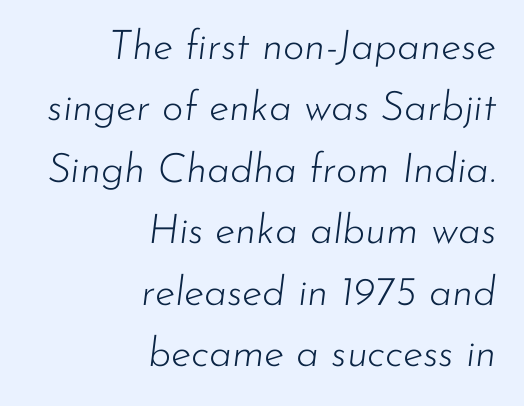
Q: Is the text bold? A: No.
Q: Is the text italic (slanted)? A: Yes, it leans right by about 7 degrees.
Q: Is the text underlined? A: No.
Q: How is the paragraph aligned? A: Right-aligned.
Q: Is the spacing between letters normal or unusually wide? A: Normal.
Q: Is the spacing between lines tight, normal or loose? A: Normal.
Q: Width (condensed, normal, or wide)? A: Normal.
Q: Stroke contrast? A: Low.
Q: x-height? A: Small.
Q: Monospaced? A: No.
